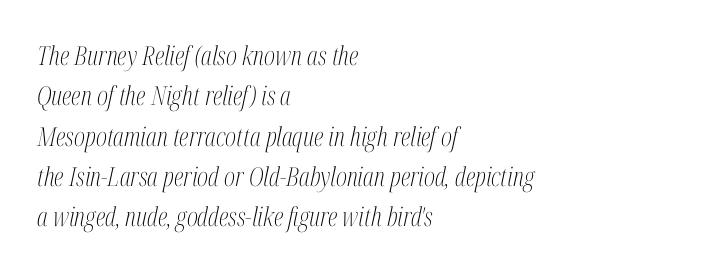
{"italic": "yes", "lean": "right", "slant_degrees": 12, "bold": "no", "underline": "no", "align": "left", "line_spacing": "normal", "line_spacing_ratio": 1.55, "letter_spacing": "normal", "letter_spacing_em": 0.0, "glyph_px": 26}
